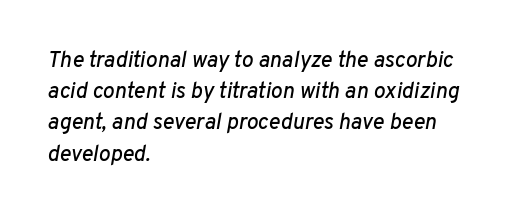
Compared with a centered layout, this one pins lines to the left instead. Nothing unusual about the tracking: characters are spaced as the font intends. Type without underlining. When letters slant like this, we call the style italic. Horizontal bands of white between lines are of average thickness.
